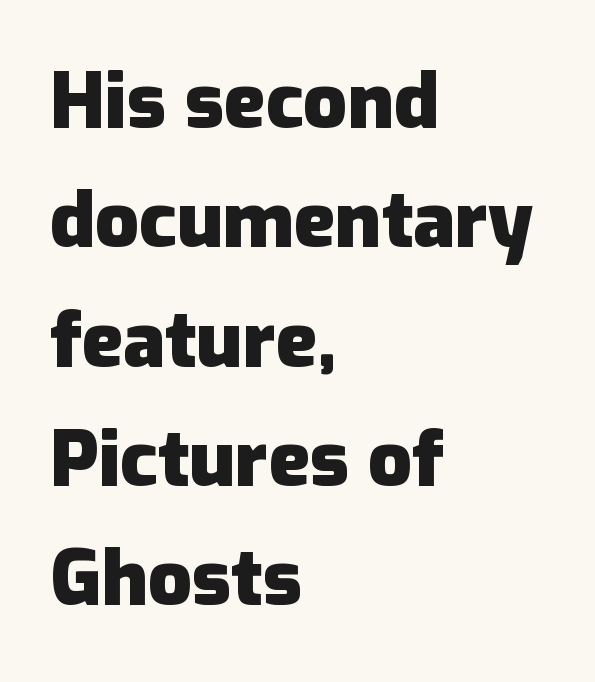
Q: Is the text bold? A: Yes.
Q: Is the text italic (slanted)? A: No, it is upright.
Q: Is the typeface a serif or a sans-serif typeface? A: Sans-serif.
Q: Is the text underlined? A: No.
Q: How is the paragraph aligned? A: Left-aligned.
Q: Is the spacing between letters normal or unusually wide? A: Normal.
Q: Is the spacing between lines tight, normal or loose? A: Normal.
Q: Width (condensed, normal, or wide)? A: Normal.
Q: Stroke contrast? A: Low.
Q: x-height? A: Medium.
Q: Monospaced? A: No.
